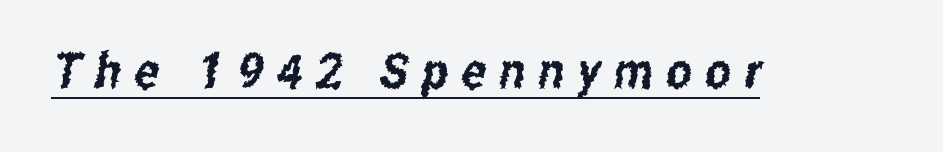
The horizontal fit of the characters is loose and conspicuously gappy. Are there feet on the stems? There aren't — it's a sans. Spacing verdict: proportional, widths tailored to each character. Is there an underline? Yes — a line sits under the letters.
